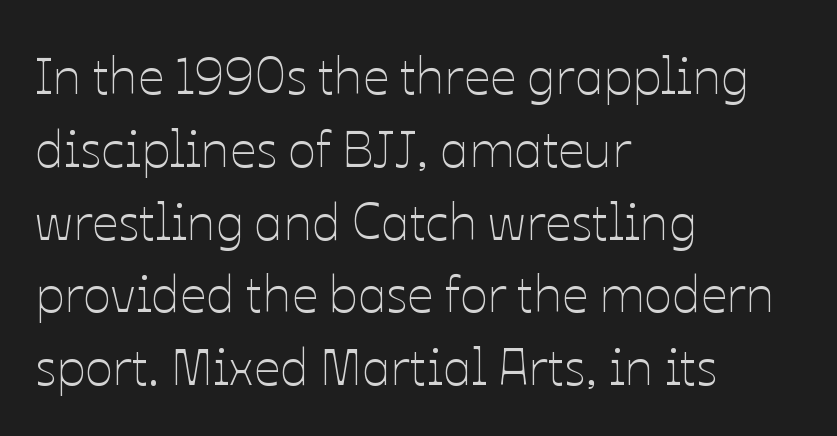
Q: Is the text bold? A: No.
Q: Is the text italic (slanted)? A: No, it is upright.
Q: Is the text underlined? A: No.
Q: How is the paragraph aligned? A: Left-aligned.
Q: Is the spacing between letters normal or unusually wide? A: Normal.
Q: Is the spacing between lines tight, normal or loose? A: Normal.
Q: Width (condensed, normal, or wide)? A: Normal.
Q: Stroke contrast? A: Low.
Q: x-height? A: Medium.
Q: Monospaced? A: No.
